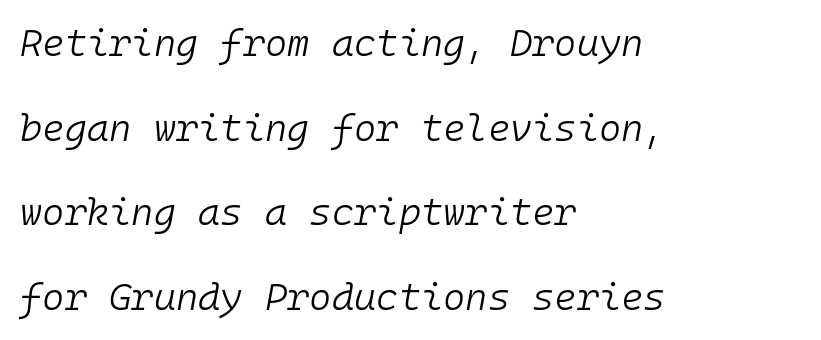
The image shows 38 px light type, italic (leaning right), monospaced; set left-aligned, loose line spacing (2.23x), normal letter spacing, not underlined; low stroke contrast and a medium x-height.
